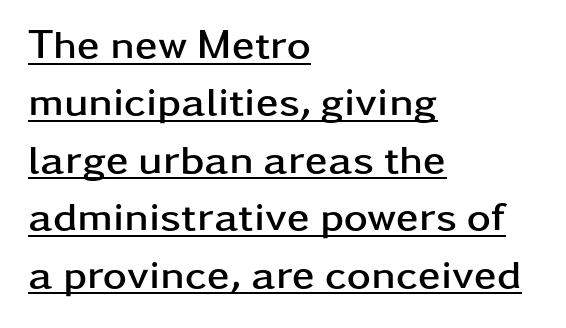
Q: Is the text bold? A: Yes.
Q: Is the text italic (slanted)? A: No, it is upright.
Q: Is the typeface a serif or a sans-serif typeface? A: Sans-serif.
Q: Is the text underlined? A: Yes.
Q: How is the paragraph aligned? A: Left-aligned.
Q: Is the spacing between letters normal or unusually wide? A: Normal.
Q: Is the spacing between lines tight, normal or loose? A: Normal.
Q: Width (condensed, normal, or wide)? A: Wide.
Q: Stroke contrast? A: Low.
Q: x-height? A: Medium.
Q: Monospaced? A: No.
